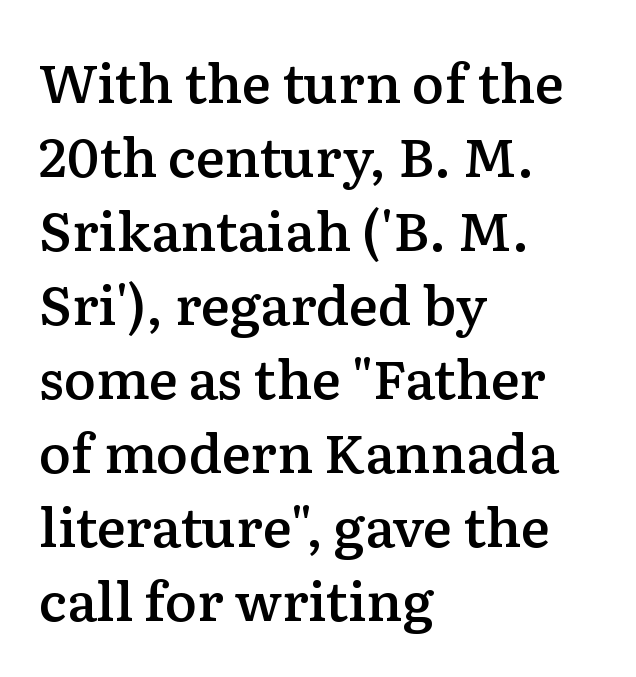
Q: Is the text bold? A: Semi-bold.
Q: Is the text italic (slanted)? A: No, it is upright.
Q: Is the typeface a serif or a sans-serif typeface? A: Serif.
Q: Is the text underlined? A: No.
Q: How is the paragraph aligned? A: Left-aligned.
Q: Is the spacing between letters normal or unusually wide? A: Normal.
Q: Is the spacing between lines tight, normal or loose? A: Normal.
Q: Width (condensed, normal, or wide)? A: Normal.
Q: Stroke contrast? A: Low.
Q: x-height? A: Medium.
Q: Monospaced? A: No.
